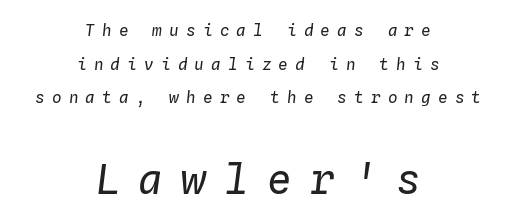
{"italic": "yes", "lean": "right", "slant_degrees": 4, "bold": "no", "weight": "regular", "width": "normal", "stroke_contrast": "low", "x_height": "medium", "monospaced": "yes", "underline": "no", "align": "center", "line_spacing": "loose", "line_spacing_ratio": 2.1, "letter_spacing": "wide", "letter_spacing_em": 0.45, "larger_block": "second", "size_ratio": 2.56, "glyph_px": 41}
